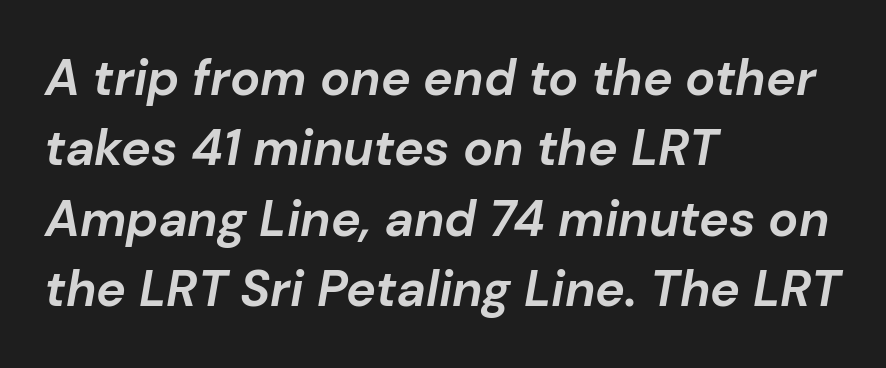
Q: Is the text bold? A: Yes.
Q: Is the text italic (slanted)? A: Yes, it leans right by about 10 degrees.
Q: Is the text underlined? A: No.
Q: How is the paragraph aligned? A: Left-aligned.
Q: Is the spacing between letters normal or unusually wide? A: Normal.
Q: Is the spacing between lines tight, normal or loose? A: Normal.
Q: Width (condensed, normal, or wide)? A: Normal.
Q: Stroke contrast? A: Low.
Q: x-height? A: Medium.
Q: Monospaced? A: No.
